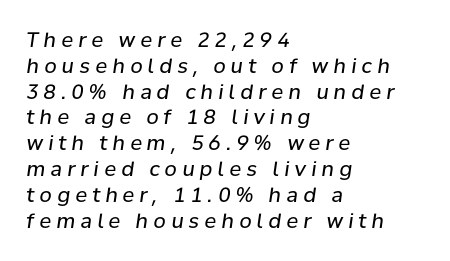
The image shows 20 px text type, italic (leaning right); set left-aligned, normal line spacing (1.29x), unusually wide letter spacing (+0.26 em), not underlined.
